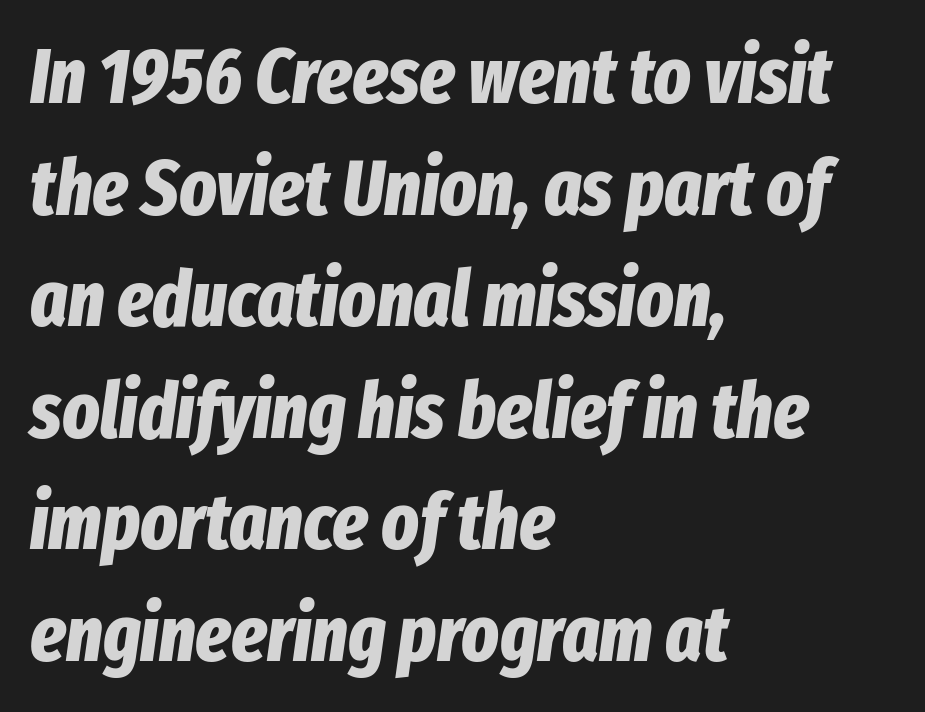
{"italic": "yes", "lean": "right", "slant_degrees": 8, "bold": "yes", "weight": "bold", "width": "condensed", "stroke_contrast": "low", "x_height": "medium", "monospaced": "no", "underline": "no", "align": "left", "line_spacing": "normal", "line_spacing_ratio": 1.43, "letter_spacing": "normal", "letter_spacing_em": 0.0, "glyph_px": 78}
